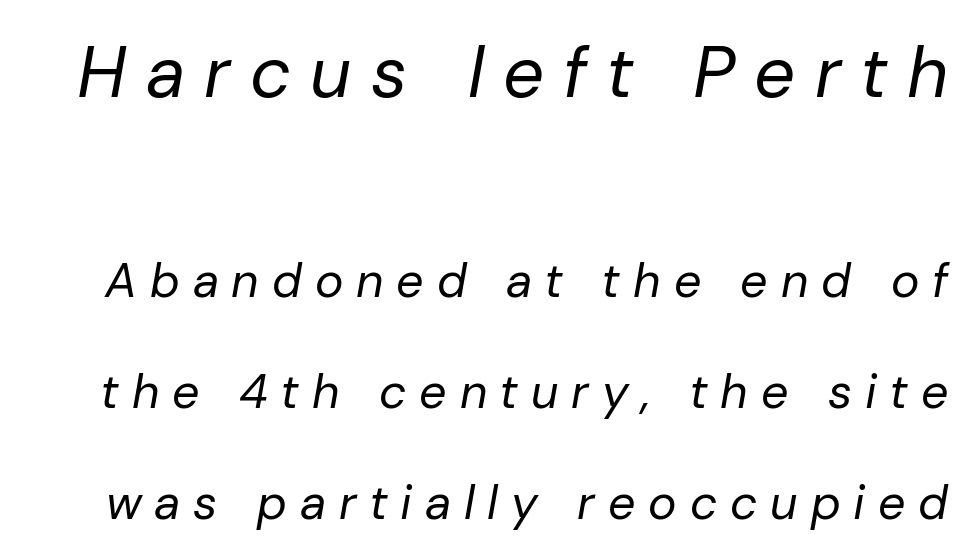
Each letter keeps its own natural width here, so spacing adapts to shape. Look at the glyph heights: the upper group is clearly the bigger setting. The face looks like a standard text weight, possibly lighter. The gaps between neighbouring characters are conspicuously large.
